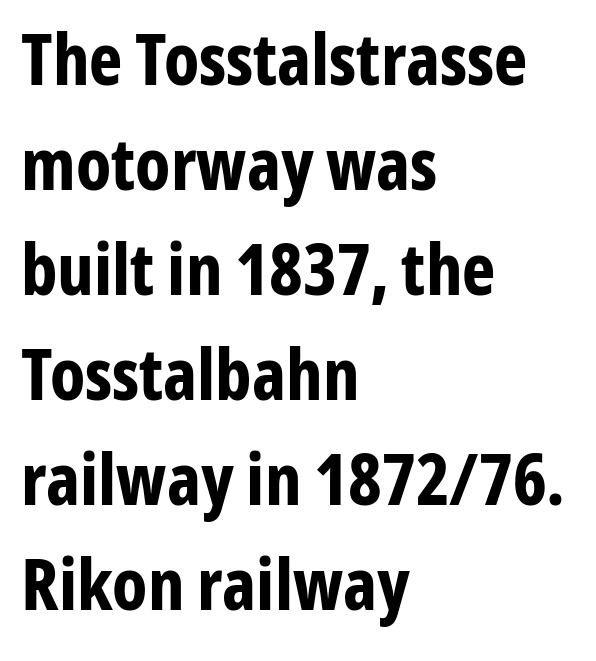
{"serif": "no", "italic": "no", "bold": "yes", "weight": "bold", "width": "condensed", "stroke_contrast": "low", "x_height": "medium", "monospaced": "no", "underline": "no", "align": "left", "line_spacing": "normal", "line_spacing_ratio": 1.48, "letter_spacing": "normal", "letter_spacing_em": 0.0, "glyph_px": 71}
